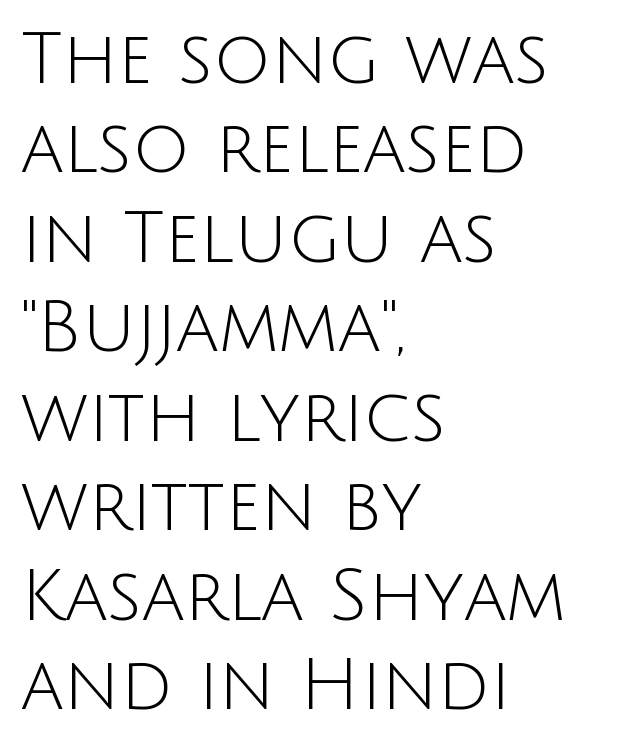
The image shows 71 px light sans-serif type, upright; set left-aligned, normal line spacing (1.26x), normal letter spacing, not underlined; low stroke contrast and a large x-height.
